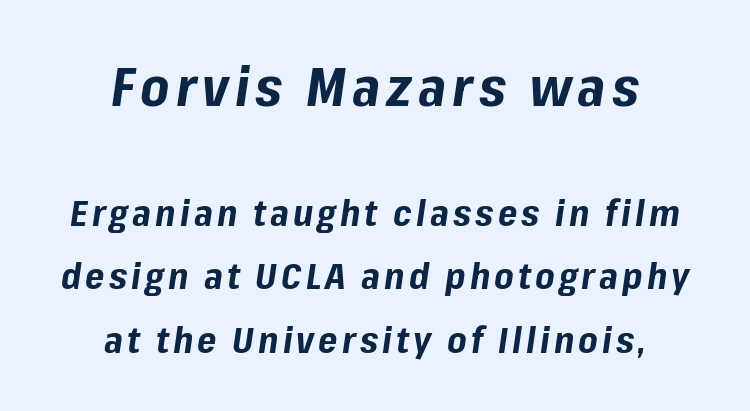
Line starts and ends both wander, symmetrically. This sample has the flowing, uneven cadence of proportional lettering. The zone under the glyphs is completely vacant. Quick note: italic. Block one is the big one; block two sits smaller underneath. Its strokes are broad and dark, the hallmark of bold type.
